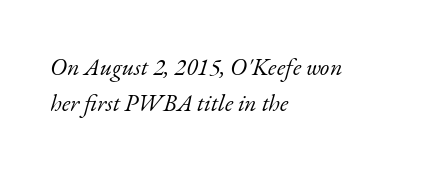
The image shows 24 px text type, italic (leaning right); set left-aligned, normal line spacing (1.52x), normal letter spacing, not underlined.
